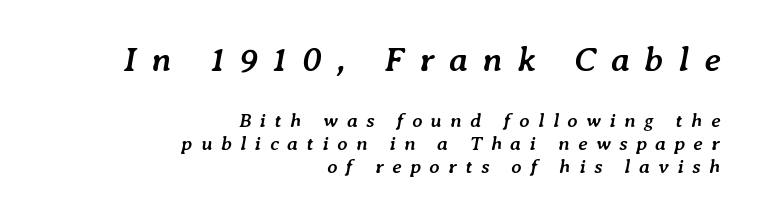
The image shows 35 px semibold type, italic (leaning right); set right-aligned, line spacing 1.16x, unusually wide letter spacing (+0.42 em), not underlined; the first (top) block is 1.75x larger; low stroke contrast and a medium x-height.
